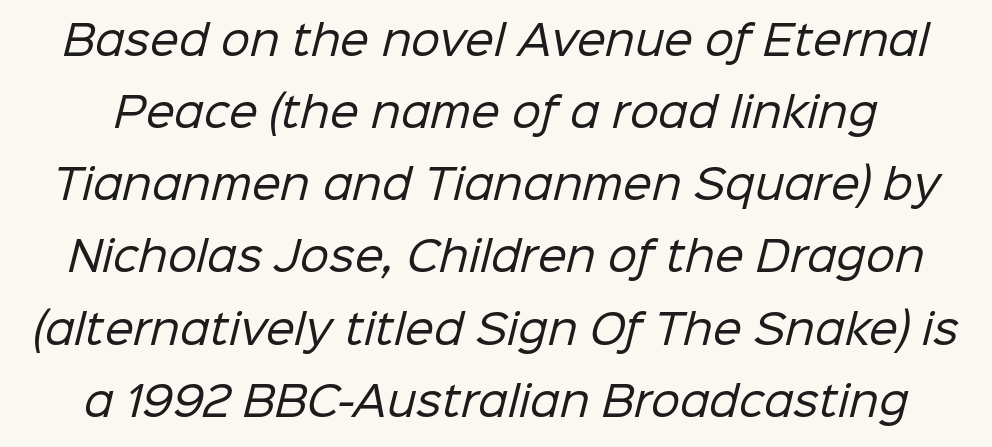
The words here are not underlined. A typesetter would label this face a sans. The letterforms sit at book weight or below. Do the characters align in a grid? No, the font is proportional. Observe the ordinary spacing: letters are neighbours, not strangers.
